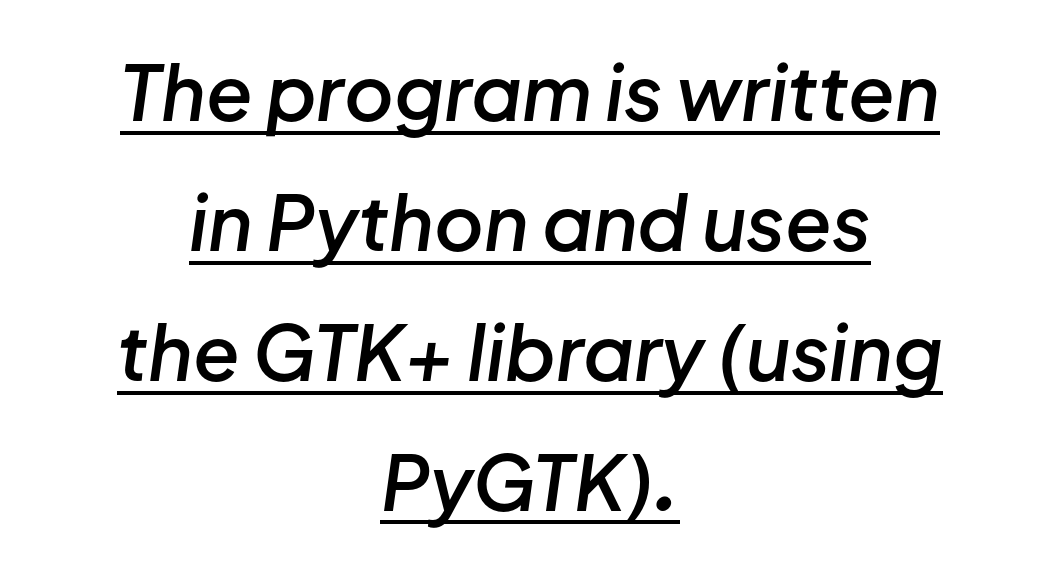
The image shows 76 px semibold type, italic (leaning right); set centered, line spacing 1.71x, normal letter spacing, underlined; low stroke contrast and a medium x-height.
